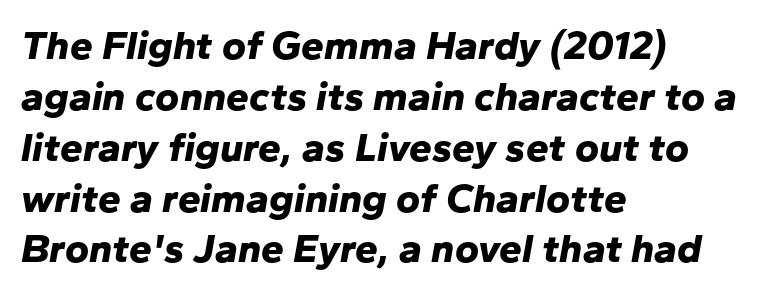
Weight check: bold — yes, fully. Horizontally, the lines are justified to the leading edge only. The passage shown is typed in a proportional face where columns would drift. The line texture is even and compact thanks to regular tracking.
